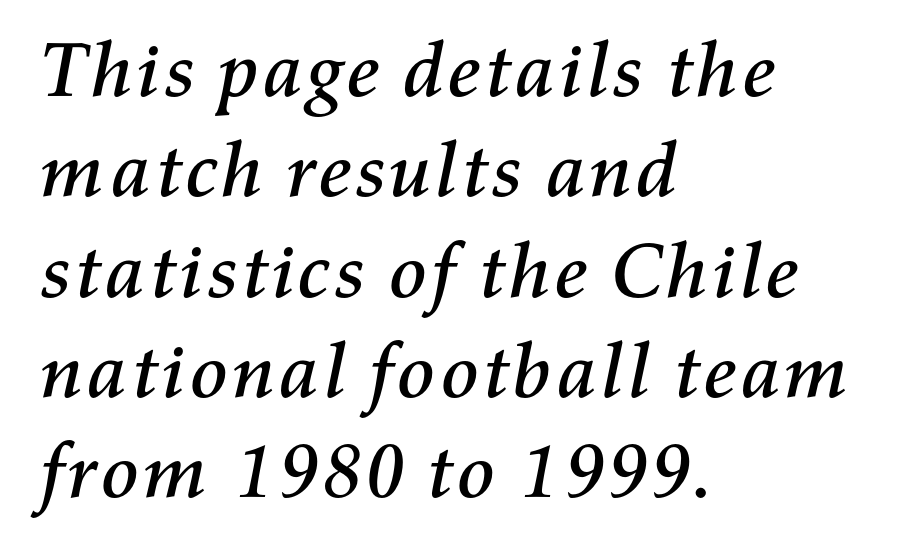
Q: Is the text italic (slanted)? A: Yes, it leans right by about 11 degrees.
Q: Is the text underlined? A: No.
Q: How is the paragraph aligned? A: Left-aligned.
Q: Is the spacing between letters normal or unusually wide? A: Normal.
Q: Is the spacing between lines tight, normal or loose? A: Normal.
Q: Width (condensed, normal, or wide)? A: Normal.
Q: Stroke contrast? A: Medium.
Q: x-height? A: Medium.
Q: Monospaced? A: No.
